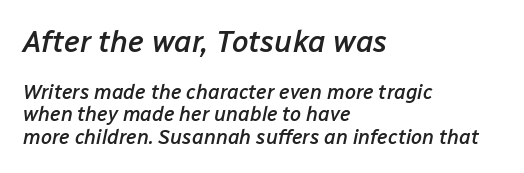
{"italic": "yes", "lean": "right", "slant_degrees": 12, "bold": "semi", "weight": "semibold", "width": "normal", "stroke_contrast": "low", "x_height": "medium", "monospaced": "no", "underline": "no", "align": "left", "line_spacing": "tight", "line_spacing_ratio": 1.11, "letter_spacing": "normal", "letter_spacing_em": 0.0, "larger_block": "first", "size_ratio": 1.5, "glyph_px": 30}
